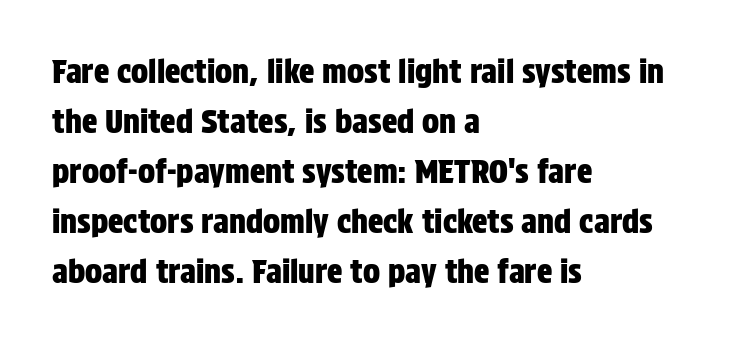
A clean baseline with only descenders dipping below it. Casual observation: everything's shoved over to the left. This sample keeps an unexceptional amount of space between lines. A typesetter would call this proportional, since set widths differ per character.
